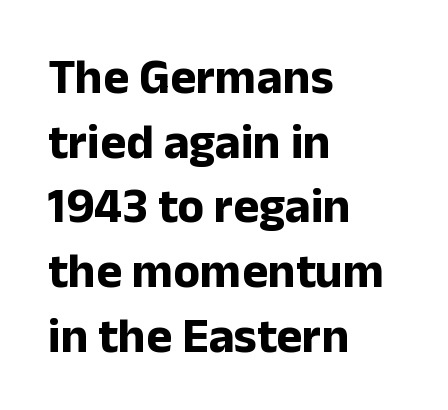
The image shows 49 px bold sans-serif type, upright; set left-aligned, normal line spacing (1.32x), normal letter spacing, not underlined; low stroke contrast and a medium x-height.
